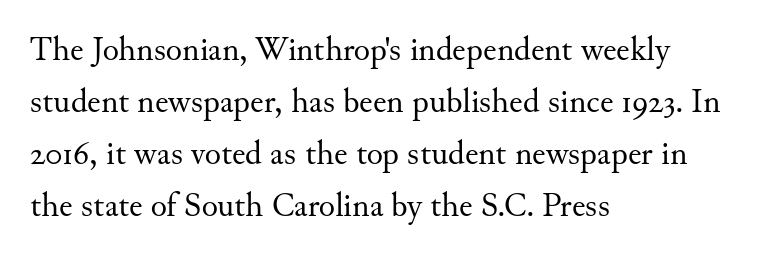
The baseline area is clear. No heavy texture on the line: the type isn't bold. In terms of letterspacing, this is plain default setting. Posture: straight, roman, zero tilt. Small tapered or slab feet sit at the stroke ends, so this counts as serif.
